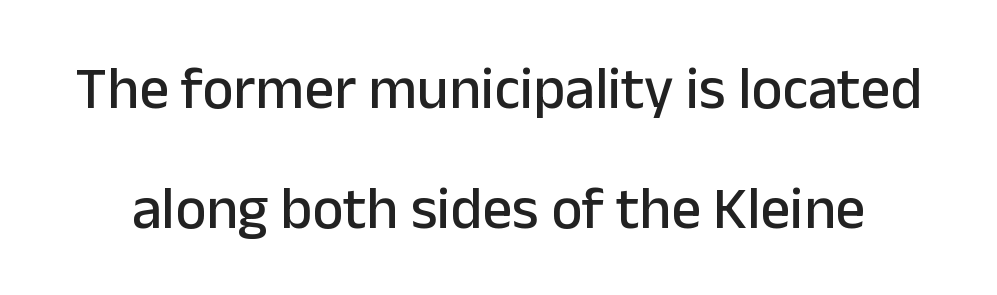
{"serif": "no", "italic": "no", "width": "normal", "stroke_contrast": "low", "x_height": "medium", "monospaced": "no", "underline": "no", "line_spacing": "loose", "line_spacing_ratio": 2.04, "letter_spacing": "normal", "letter_spacing_em": 0.0, "glyph_px": 59}
